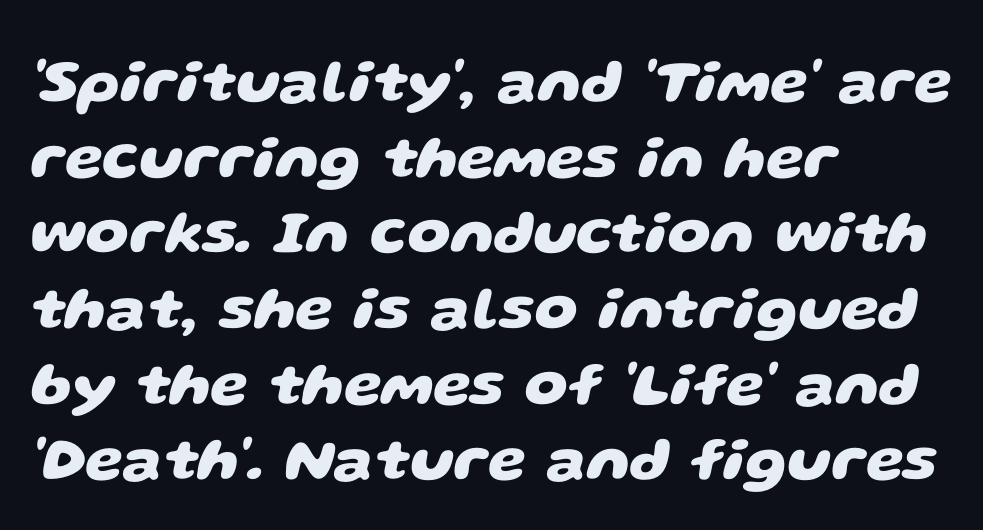
Q: Is the text bold? A: Yes.
Q: Is the typeface a serif or a sans-serif typeface? A: Sans-serif.
Q: Is the text underlined? A: No.
Q: How is the paragraph aligned? A: Left-aligned.
Q: Is the spacing between letters normal or unusually wide? A: Normal.
Q: Width (condensed, normal, or wide)? A: Wide.
Q: Stroke contrast? A: Low.
Q: x-height? A: Large.
Q: Monospaced? A: No.
